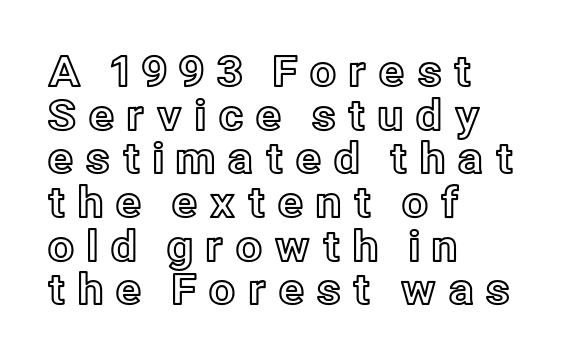
{"italic": "no", "width": "normal", "x_height": "medium", "monospaced": "no", "underline": "no", "align": "left", "line_spacing": "tight", "line_spacing_ratio": 1.04, "letter_spacing": "wide", "letter_spacing_em": 0.26, "glyph_px": 42}
